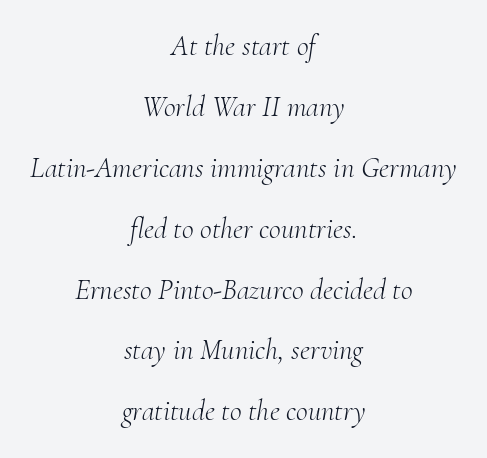
Which margin do the lines hug? Neither — every line sits in the middle. The face used here is proportionally spaced, like ordinary book or web type. This rendering features lettering with no underline. This rendering employs a face with finishing strokes, i.e., a serif.
